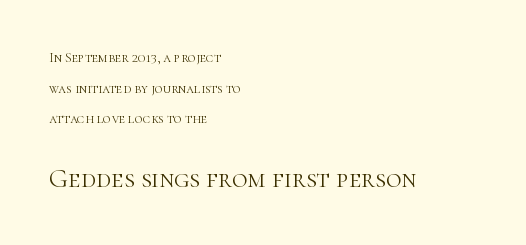
{"italic": "no", "bold": "no", "underline": "no", "align": "left", "line_spacing": "loose", "line_spacing_ratio": 2.18, "letter_spacing": "normal", "letter_spacing_em": 0.0, "larger_block": "second", "size_ratio": 1.93, "glyph_px": 27}
